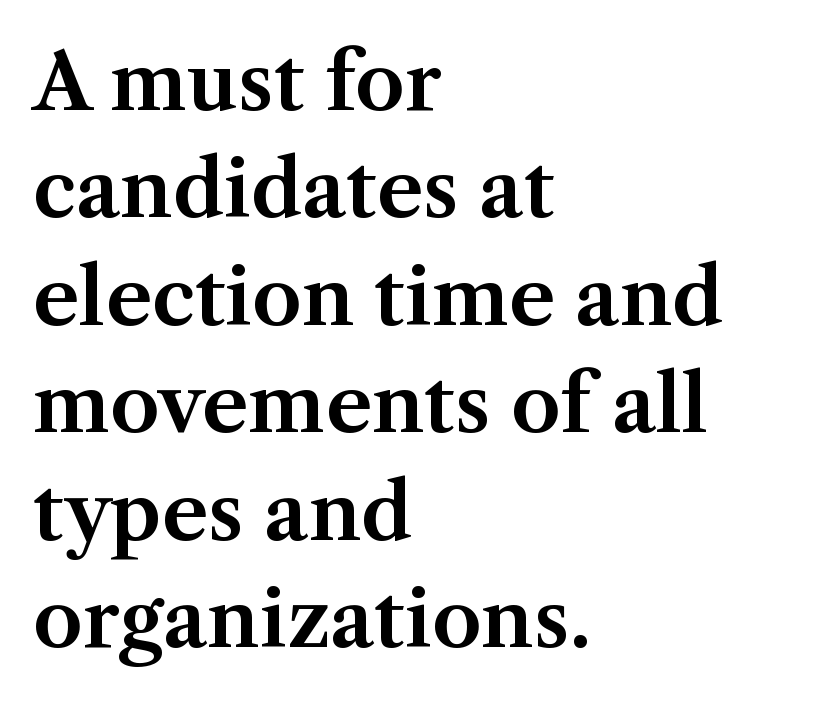
{"serif": "yes", "italic": "no", "width": "normal", "stroke_contrast": "medium", "x_height": "medium", "monospaced": "no", "underline": "no", "align": "left", "line_spacing": "normal", "line_spacing_ratio": 1.36, "letter_spacing": "normal", "letter_spacing_em": 0.0, "glyph_px": 79}
